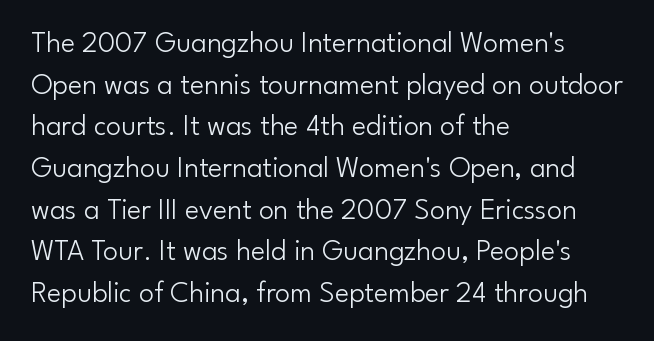
The image shows 30 px light sans-serif type, upright; set left-aligned, normal line spacing (1.39x), normal letter spacing, not underlined; low stroke contrast and a small x-height.
